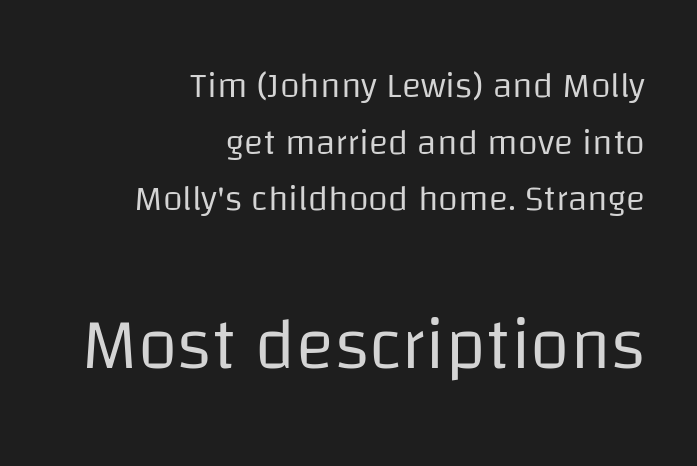
The space between consecutive lines is moderate. Words appear dense and cohesive because spacing is normal. Typeset ragged left — the right edge is the straight one. The glyphs in this specimen are sans serif.
